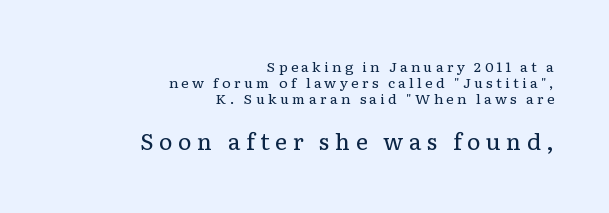
The image shows 23 px text type, upright; set right-aligned, tight line spacing (1.15x), unusually wide letter spacing (+0.24 em), not underlined; the second (bottom) block is 1.64x larger.
